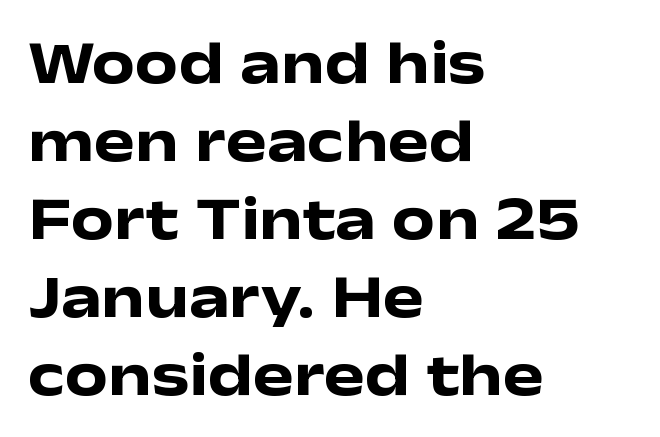
Q: Is the text bold? A: Yes.
Q: Is the text italic (slanted)? A: No, it is upright.
Q: Is the typeface a serif or a sans-serif typeface? A: Sans-serif.
Q: Is the text underlined? A: No.
Q: How is the paragraph aligned? A: Left-aligned.
Q: Is the spacing between letters normal or unusually wide? A: Normal.
Q: Is the spacing between lines tight, normal or loose? A: Normal.
Q: Width (condensed, normal, or wide)? A: Wide.
Q: Stroke contrast? A: Low.
Q: x-height? A: Medium.
Q: Monospaced? A: No.
